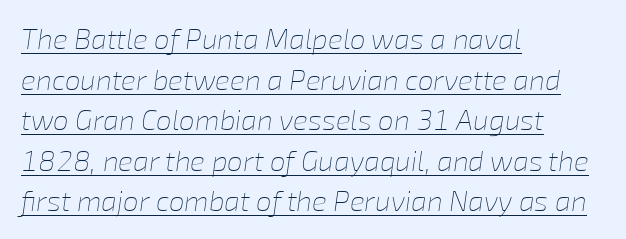
Q: Is the text bold? A: No.
Q: Is the text italic (slanted)? A: Yes, it leans right by about 8 degrees.
Q: Is the text underlined? A: Yes.
Q: How is the paragraph aligned? A: Left-aligned.
Q: Is the spacing between letters normal or unusually wide? A: Normal.
Q: Is the spacing between lines tight, normal or loose? A: Normal.
Q: Width (condensed, normal, or wide)? A: Normal.
Q: Stroke contrast? A: Low.
Q: x-height? A: Medium.
Q: Monospaced? A: No.
